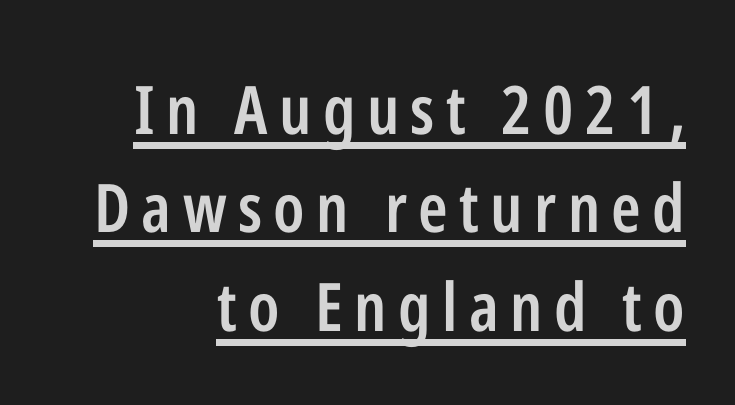
The image shows 67 px semibold, condensed sans-serif type, upright; set right-aligned, normal line spacing (1.47x), underlined; low stroke contrast and a medium x-height.
